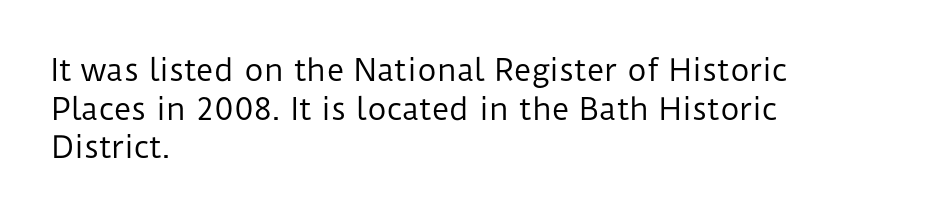
Q: Is the text bold? A: No.
Q: Is the text italic (slanted)? A: No, it is upright.
Q: Is the typeface a serif or a sans-serif typeface? A: Sans-serif.
Q: Is the text underlined? A: No.
Q: How is the paragraph aligned? A: Left-aligned.
Q: Is the spacing between letters normal or unusually wide? A: Normal.
Q: Is the spacing between lines tight, normal or loose? A: Normal.
Q: Width (condensed, normal, or wide)? A: Normal.
Q: Stroke contrast? A: Low.
Q: x-height? A: Medium.
Q: Monospaced? A: No.
